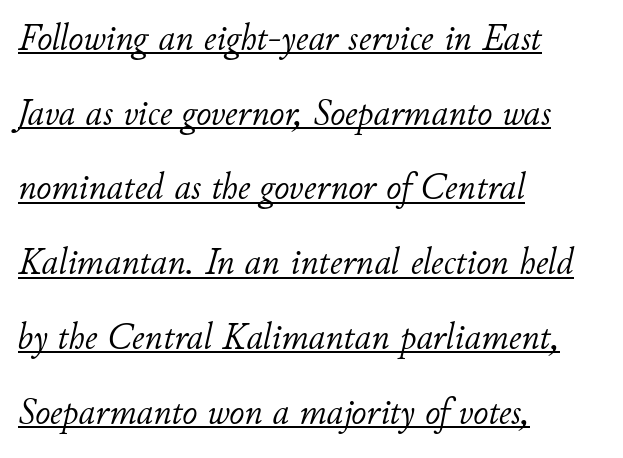
{"italic": "yes", "lean": "right", "slant_degrees": 11, "bold": "no", "weight": "light", "width": "normal", "stroke_contrast": "low", "x_height": "small", "monospaced": "no", "underline": "yes", "align": "left", "line_spacing": "loose", "line_spacing_ratio": 2.02, "letter_spacing": "normal", "letter_spacing_em": 0.0, "glyph_px": 37}
